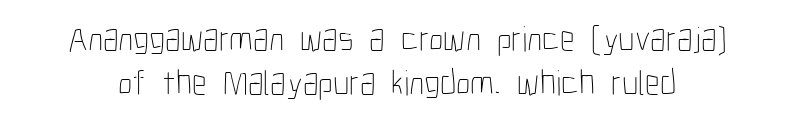
{"italic": "no", "bold": "no", "weight": "thin", "width": "condensed", "stroke_contrast": "low", "x_height": "medium", "monospaced": "no", "underline": "no", "line_spacing_ratio": 1.22, "letter_spacing": "normal", "letter_spacing_em": 0.0, "glyph_px": 36}
